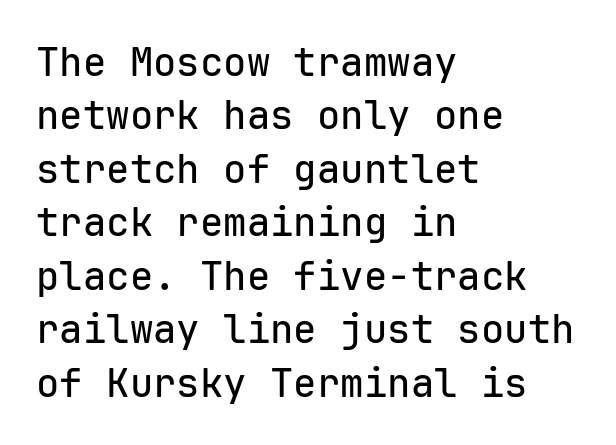
Every row of glyphs begins at an identical x-position on the left. Nope, not italic — everything's standing straight. Every character here occupies the same horizontal width, giving the sample a typewriter-like rhythm. The lines sit at an ordinary, default distance from one another. In terms of letterspacing, this is plain default setting. Anything drawn beneath the words? Only blank space.
